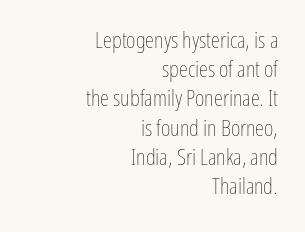
{"italic": "no", "bold": "no", "underline": "no", "align": "right", "line_spacing": "normal", "line_spacing_ratio": 1.27, "letter_spacing": "normal", "letter_spacing_em": 0.0, "glyph_px": 23}
